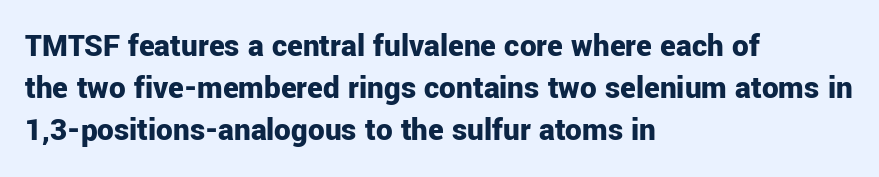
Q: Is the text bold? A: Yes.
Q: Is the text italic (slanted)? A: No, it is upright.
Q: Is the typeface a serif or a sans-serif typeface? A: Sans-serif.
Q: Is the text underlined? A: No.
Q: How is the paragraph aligned? A: Left-aligned.
Q: Is the spacing between letters normal or unusually wide? A: Normal.
Q: Is the spacing between lines tight, normal or loose? A: Normal.
Q: Width (condensed, normal, or wide)? A: Normal.
Q: Stroke contrast? A: Low.
Q: x-height? A: Medium.
Q: Monospaced? A: No.
